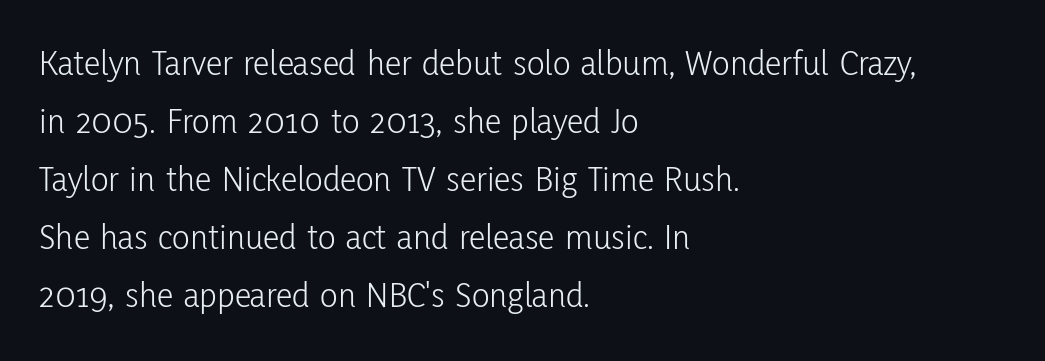
Serif or sans? Sans — the stroke terminals are bare. Check the space under the baseline: it is left empty. The strokes carry an ordinary text weight at most. Does the leading feel generous? No, just average.
